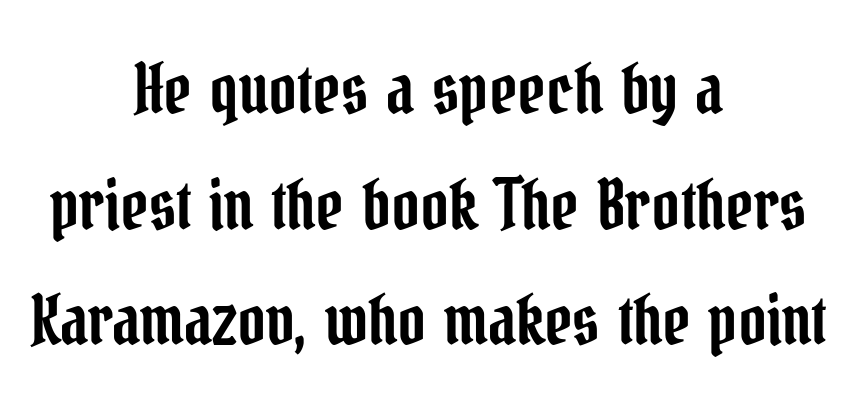
{"serif": "yes", "italic": "no", "width": "condensed", "stroke_contrast": "low", "x_height": "medium", "monospaced": "no", "underline": "no", "align": "center", "line_spacing": "normal", "line_spacing_ratio": 1.7, "letter_spacing": "normal", "letter_spacing_em": 0.0, "glyph_px": 68}
